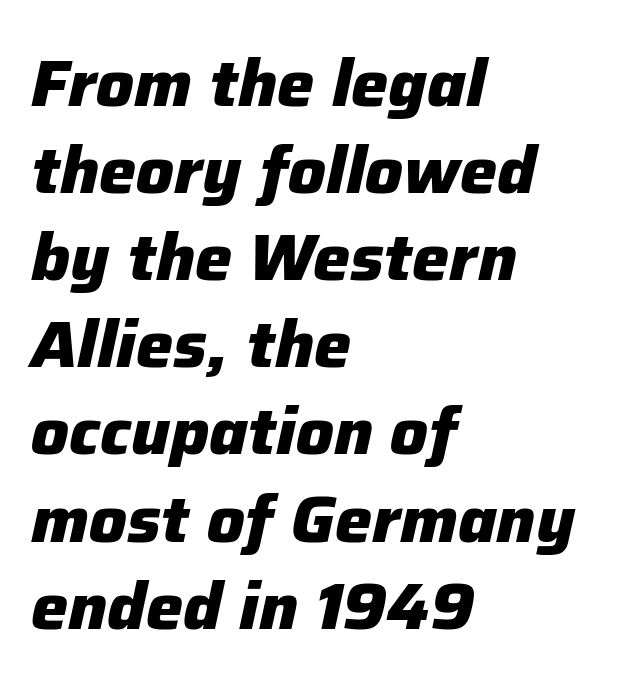
{"italic": "yes", "lean": "right", "slant_degrees": 12, "bold": "yes", "weight": "heavy", "width": "normal", "stroke_contrast": "low", "x_height": "medium", "monospaced": "no", "underline": "no", "align": "left", "line_spacing": "normal", "line_spacing_ratio": 1.32, "letter_spacing": "normal", "letter_spacing_em": 0.0, "glyph_px": 66}
